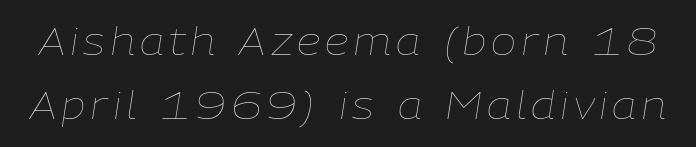
{"italic": "yes", "lean": "right", "slant_degrees": 9, "bold": "no", "weight": "thin", "width": "normal", "stroke_contrast": "low", "x_height": "medium", "monospaced": "no", "underline": "no", "line_spacing": "normal", "line_spacing_ratio": 1.69, "glyph_px": 38}
